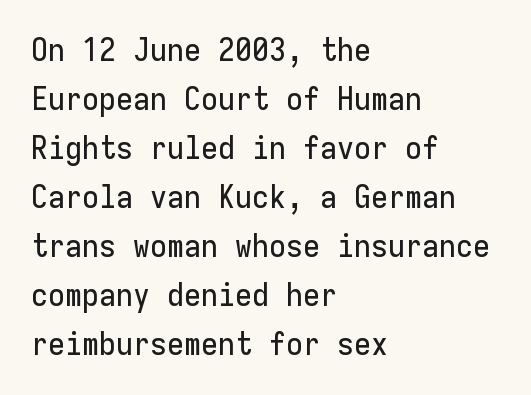
Is this a fixed-width face? Yes — each glyph sits in an identical cell. A typesetter would label this face a sans. Descenders hang freely into open space. Quick note: not italic, upright. The passage shown stacks its lines at a standard gap.
